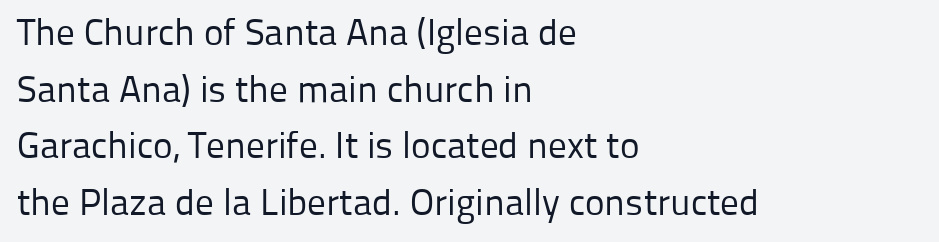
The image shows 37 px regular-weight sans-serif type, upright; set left-aligned, normal line spacing (1.53x), normal letter spacing, not underlined; low stroke contrast and a medium x-height.
